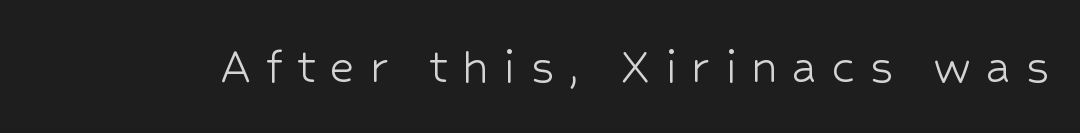
Does the lettering tilt? It doesn't — this is upright. Do the characters align in a grid? No, the font is proportional. A quiet, ordinary-to-light weight characterises the typeface. The gap between lines stays unmarked. How are the letters spaced? Widely, with obvious added tracking. Stroke terminals: plain, sans-serif.
